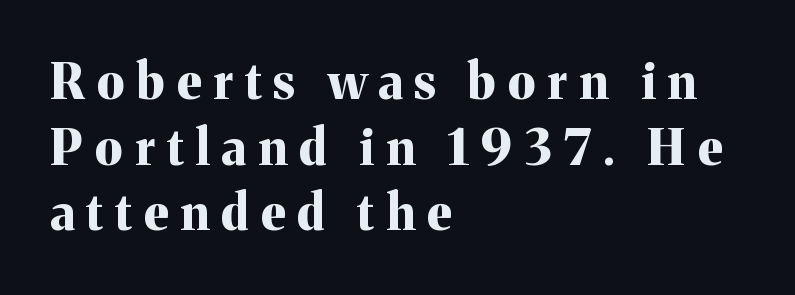
The image shows 49 px bold serif type, upright; set left-aligned, normal line spacing (1.34x), unusually wide letter spacing (+0.25 em), not underlined; medium stroke contrast and a medium x-height.
